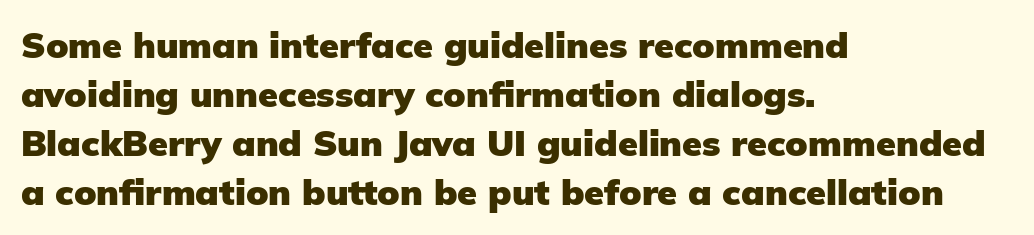
{"serif": "no", "italic": "no", "bold": "yes", "weight": "heavy", "width": "normal", "stroke_contrast": "low", "x_height": "medium", "monospaced": "no", "underline": "no", "align": "left", "line_spacing": "normal", "line_spacing_ratio": 1.36, "letter_spacing": "normal", "letter_spacing_em": 0.0, "glyph_px": 36}
